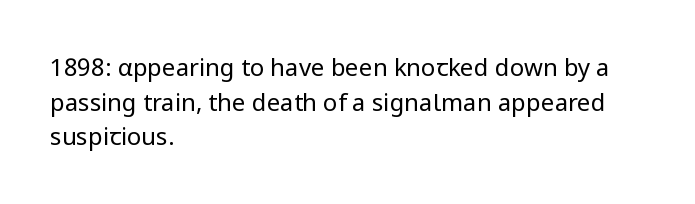
Regarding leading, the lines here are spaced in the standard way. The letters look calm and open, with moderate or lighter stems. Layout note: lines flush left. The rendering keeps characters at their native spacing. The lettering stays uniformly vertical, giving the passage a roman look. Underline: absent.
